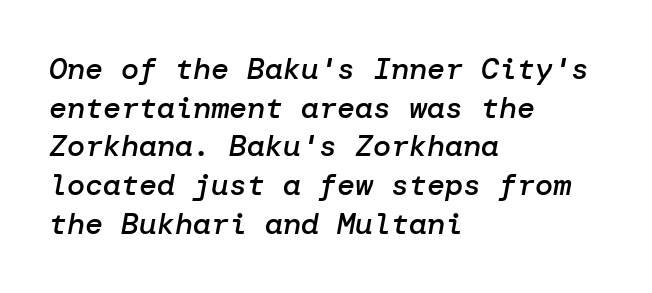
{"italic": "yes", "lean": "right", "slant_degrees": 10, "bold": "semi", "weight": "semibold", "width": "normal", "stroke_contrast": "low", "x_height": "medium", "underline": "no", "align": "left", "line_spacing": "normal", "line_spacing_ratio": 1.29, "letter_spacing": "normal", "letter_spacing_em": 0.0, "glyph_px": 30}
